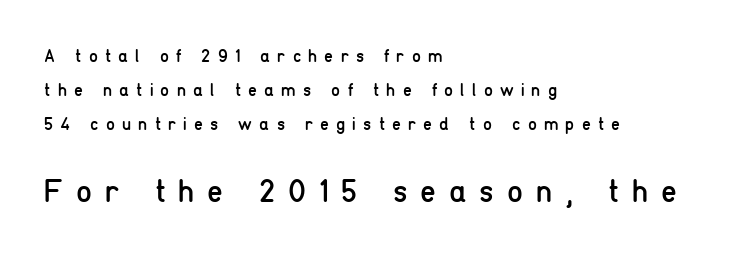
The image shows 32 px regular-weight, condensed sans-serif type, upright; set left-aligned, line spacing 1.88x, unusually wide letter spacing (+0.4 em), not underlined; the second (bottom) block is 1.78x larger; low stroke contrast and a medium x-height.
